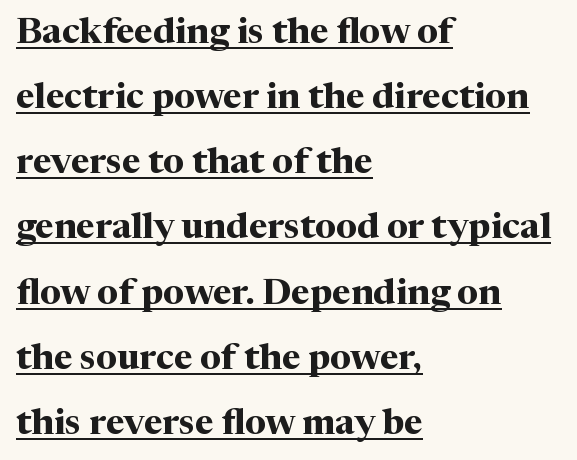
Q: Is the text bold? A: Yes.
Q: Is the text italic (slanted)? A: No, it is upright.
Q: Is the typeface a serif or a sans-serif typeface? A: Serif.
Q: Is the text underlined? A: Yes.
Q: How is the paragraph aligned? A: Left-aligned.
Q: Is the spacing between letters normal or unusually wide? A: Normal.
Q: Width (condensed, normal, or wide)? A: Normal.
Q: Stroke contrast? A: Medium.
Q: x-height? A: Medium.
Q: Monospaced? A: No.
